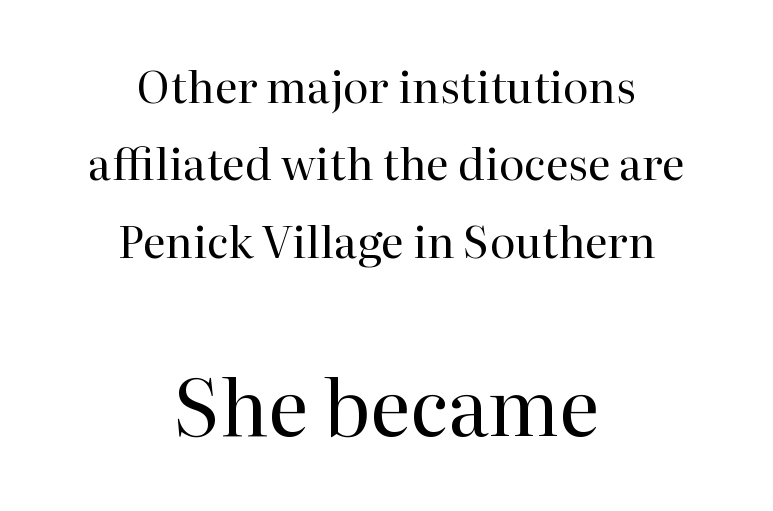
Q: Is the text bold? A: No.
Q: Is the text italic (slanted)? A: No, it is upright.
Q: Is the typeface a serif or a sans-serif typeface? A: Serif.
Q: Is the text underlined? A: No.
Q: How is the paragraph aligned? A: Centered.
Q: Is the spacing between letters normal or unusually wide? A: Normal.
Q: Which block of text is set in a larger size, the first (top) or the second (bottom)? A: The second (bottom) one.
Q: Width (condensed, normal, or wide)? A: Normal.
Q: Stroke contrast? A: High.
Q: x-height? A: Medium.
Q: Monospaced? A: No.
